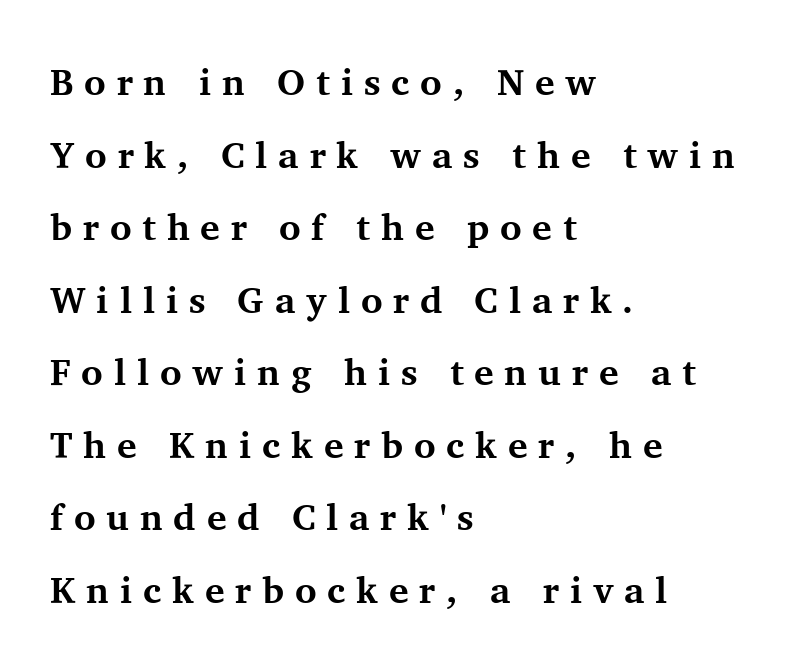
The image shows 37 px bold serif type, upright; set left-aligned, loose line spacing (1.96x), unusually wide letter spacing (+0.29 em), not underlined; medium stroke contrast and a medium x-height.
